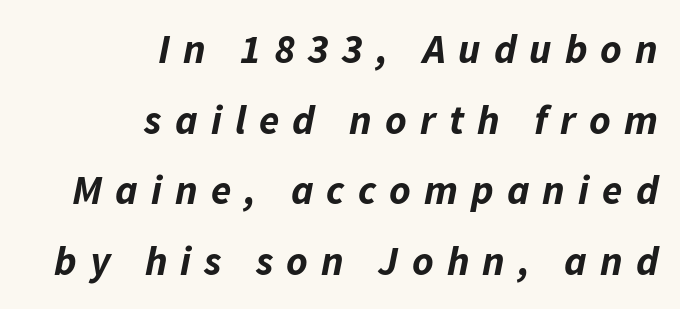
Q: Is the text bold? A: Yes.
Q: Is the text italic (slanted)? A: Yes, it leans right by about 11 degrees.
Q: Is the text underlined? A: No.
Q: How is the paragraph aligned? A: Right-aligned.
Q: Is the spacing between letters normal or unusually wide? A: Unusually wide.
Q: Width (condensed, normal, or wide)? A: Normal.
Q: Stroke contrast? A: Low.
Q: x-height? A: Medium.
Q: Monospaced? A: No.
